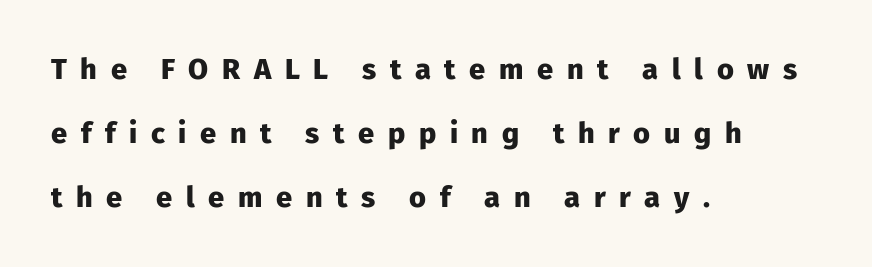
These lines are composed in type without serifs. Character widths vary here, with narrow letters taking less room than wide ones. The rendering anchors every line to the left-hand side. Vertical strokes here are truly vertical.
